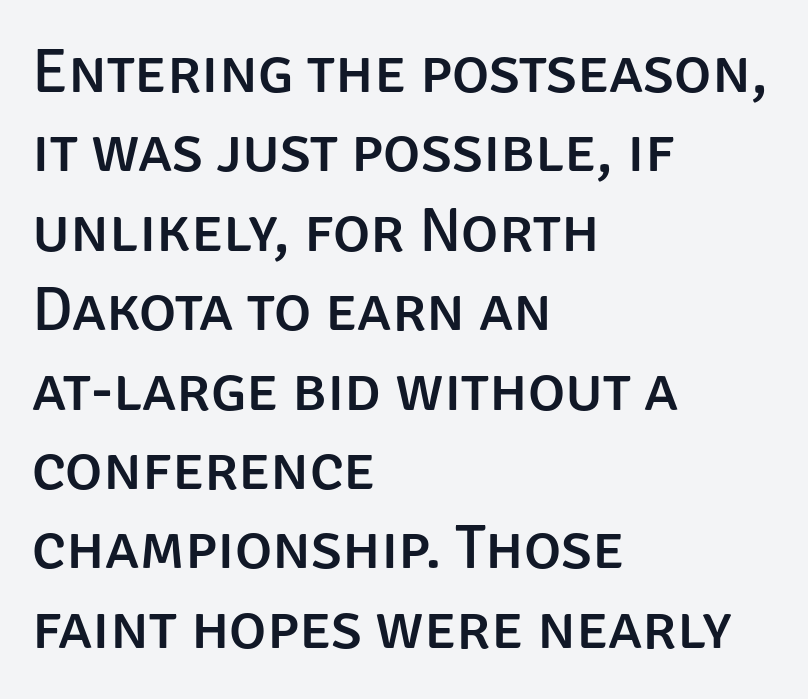
Every stem runs plumb, perpendicular to the baseline. Serifs: no, the terminals of the letterforms are clean. A classic flush-left, rag-right setting is used for this passage. Regarding leading, the lines here are spaced in the standard way. Words appear dense and cohesive because spacing is normal.
